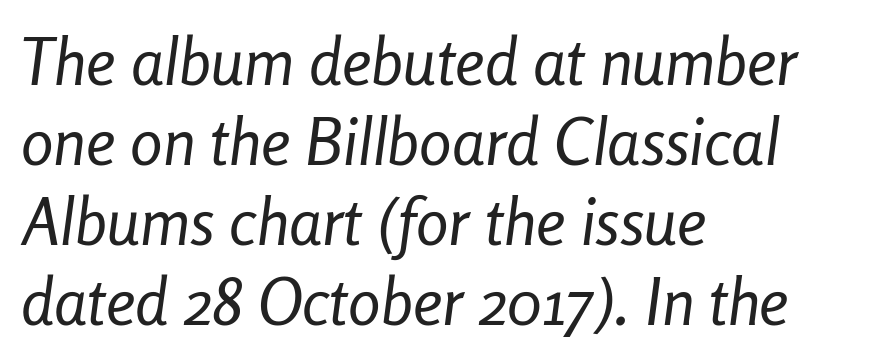
Q: Is the text bold? A: No.
Q: Is the text italic (slanted)? A: Yes, it leans right by about 8 degrees.
Q: Is the text underlined? A: No.
Q: How is the paragraph aligned? A: Left-aligned.
Q: Is the spacing between letters normal or unusually wide? A: Normal.
Q: Width (condensed, normal, or wide)? A: Condensed.
Q: Stroke contrast? A: Low.
Q: x-height? A: Medium.
Q: Monospaced? A: No.
